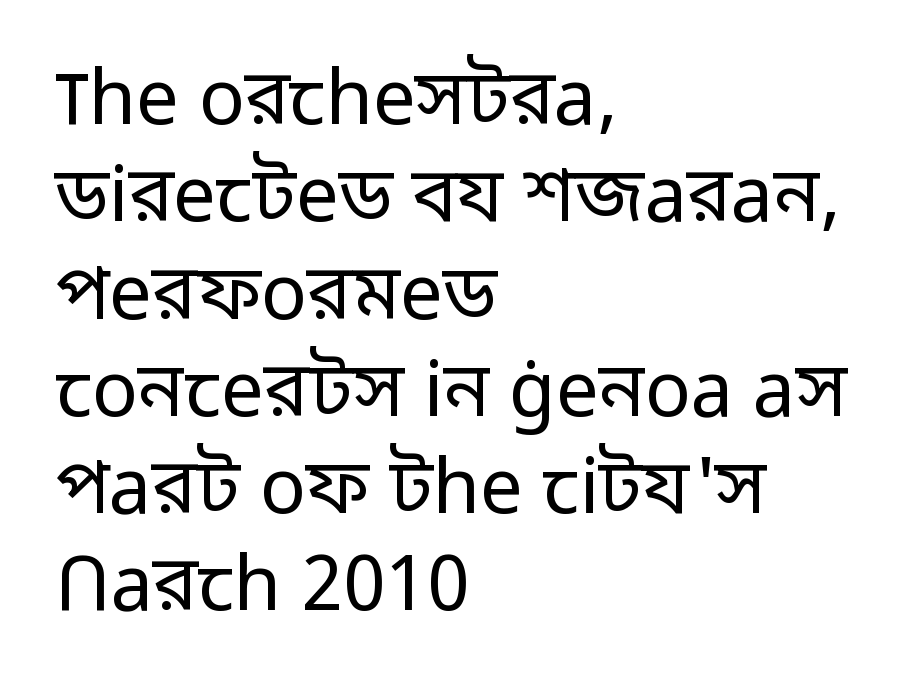
Q: Is the text bold? A: No.
Q: Is the text italic (slanted)? A: No, it is upright.
Q: Is the typeface a serif or a sans-serif typeface? A: Sans-serif.
Q: Is the text underlined? A: No.
Q: How is the paragraph aligned? A: Left-aligned.
Q: Is the spacing between letters normal or unusually wide? A: Normal.
Q: Is the spacing between lines tight, normal or loose? A: Normal.
Q: Width (condensed, normal, or wide)? A: Normal.
Q: Stroke contrast? A: Low.
Q: x-height? A: Medium.
Q: Monospaced? A: No.
